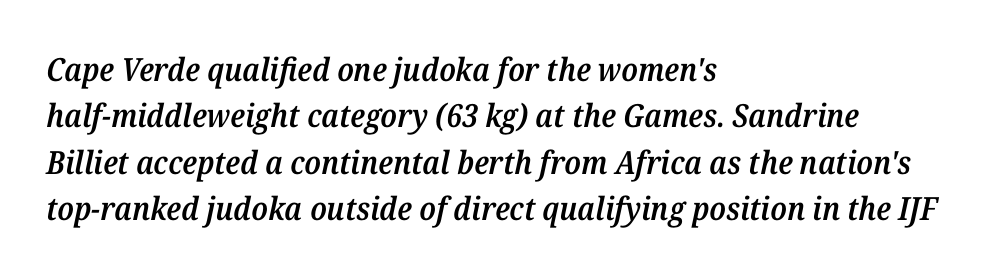
{"serif": "yes", "italic": "yes", "lean": "right", "slant_degrees": 12, "bold": "semi", "weight": "semibold", "width": "normal", "stroke_contrast": "medium", "x_height": "medium", "monospaced": "no", "underline": "no", "align": "left", "line_spacing": "normal", "line_spacing_ratio": 1.45, "letter_spacing": "normal", "letter_spacing_em": 0.0, "glyph_px": 32}
